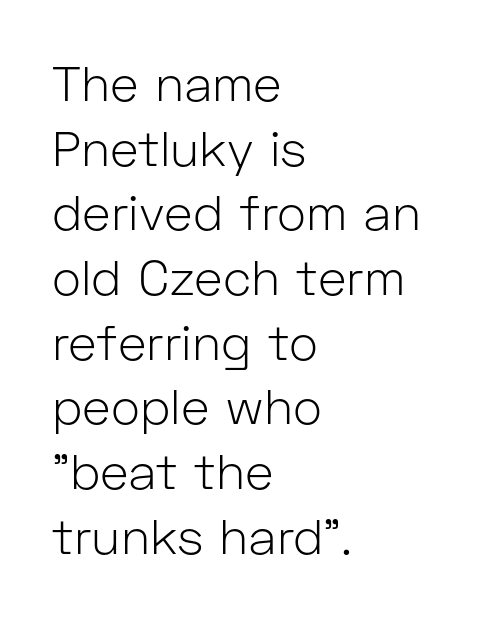
Q: Is the text bold? A: No.
Q: Is the text italic (slanted)? A: No, it is upright.
Q: Is the typeface a serif or a sans-serif typeface? A: Sans-serif.
Q: Is the text underlined? A: No.
Q: How is the paragraph aligned? A: Left-aligned.
Q: Is the spacing between letters normal or unusually wide? A: Normal.
Q: Is the spacing between lines tight, normal or loose? A: Normal.
Q: Width (condensed, normal, or wide)? A: Normal.
Q: Stroke contrast? A: Low.
Q: x-height? A: Medium.
Q: Monospaced? A: No.
